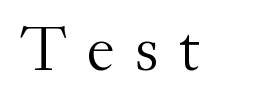
The image shows 65 px light serif type, upright; set unusually wide letter spacing (+0.29 em), not underlined; medium stroke contrast and a small x-height.
